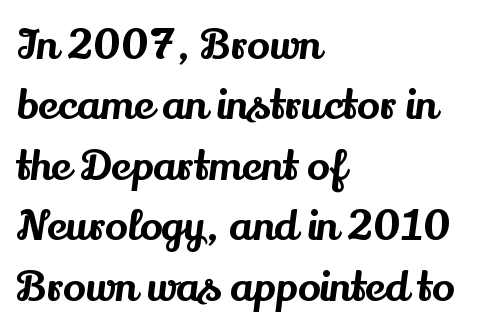
What's the leading like? Ordinary, nothing unusual. Looks like regular typesetting: each glyph gets only the width it needs. The line texture is even and compact thanks to regular tracking.
